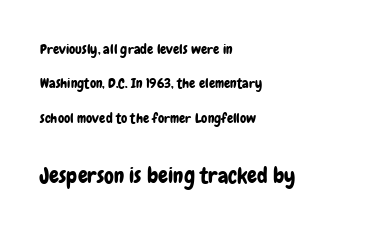
This layout puts the modest block above and the oversized block below. The zone under the glyphs is completely vacant. Regarding leading, the lines here are spaced well apart. Quick note: not italic, upright.
